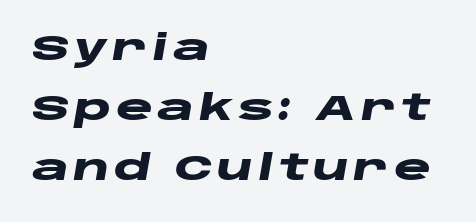
Alignment: flush left. Descender tails drop into unmarked territory. Stroke thickness is high; the sample reads as a true bold. Would a proofreader flag this as italicized? Yes. These lines are rendered in a variable-pitch font.
